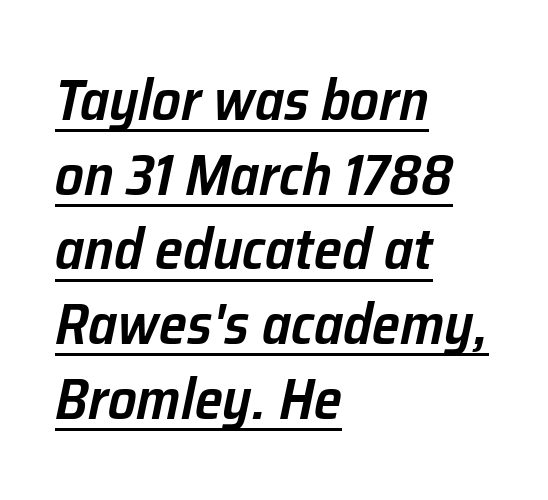
Students, observe the line beneath the letters — that is underlining. The font's italic variant was chosen for this text. Is this a fixed-width face? No — the glyphs have proportional, varying widths. The letterforms sit shoulder to shoulder at normal distance. Regarding leading, the lines here are spaced in the standard way. Stroke thickness is moderately raised; the sample reads as semibold.
